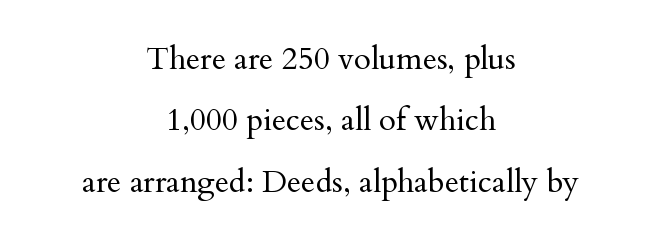
Q: Is the text bold? A: No.
Q: Is the text italic (slanted)? A: No, it is upright.
Q: Is the typeface a serif or a sans-serif typeface? A: Serif.
Q: Is the text underlined? A: No.
Q: How is the paragraph aligned? A: Centered.
Q: Is the spacing between letters normal or unusually wide? A: Normal.
Q: Is the spacing between lines tight, normal or loose? A: Loose.
Q: Width (condensed, normal, or wide)? A: Normal.
Q: Stroke contrast? A: Medium.
Q: x-height? A: Small.
Q: Monospaced? A: No.
